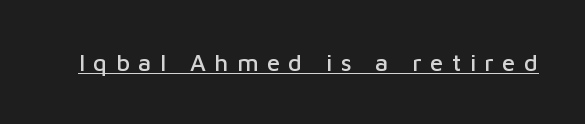
Q: Is the text italic (slanted)? A: No, it is upright.
Q: Is the text underlined? A: Yes.
Q: Is the spacing between letters normal or unusually wide? A: Unusually wide.
